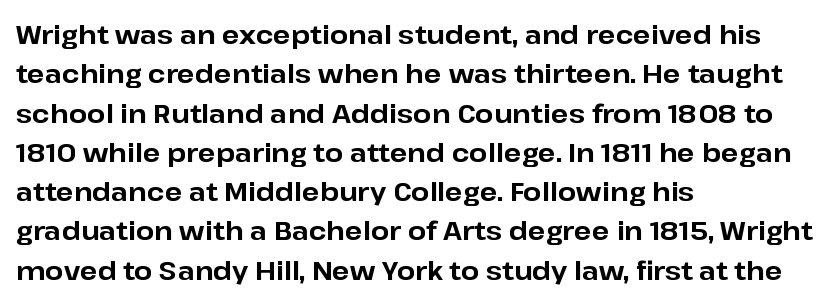
{"italic": "no", "bold": "yes", "underline": "no", "align": "left", "line_spacing": "normal", "line_spacing_ratio": 1.51, "letter_spacing": "normal", "letter_spacing_em": 0.0, "glyph_px": 26}
